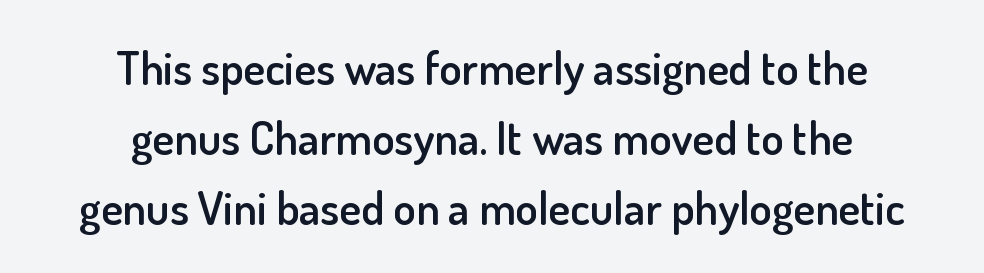
{"serif": "no", "italic": "no", "bold": "semi", "weight": "semibold", "width": "normal", "stroke_contrast": "low", "x_height": "small", "monospaced": "no", "underline": "no", "align": "center", "line_spacing": "normal", "line_spacing_ratio": 1.52, "letter_spacing": "normal", "letter_spacing_em": 0.0, "glyph_px": 46}
